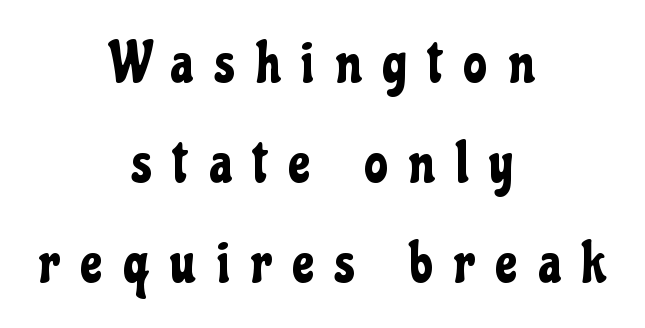
The area under the type is left untouched. The letters stand straight up with perfectly vertical stems. Layout note: lines centered. Caption: expanded tracking, letters set apart. The passage shown is typeset with a sans-serif family. A typesetter would call this proportional, since set widths differ per character.
